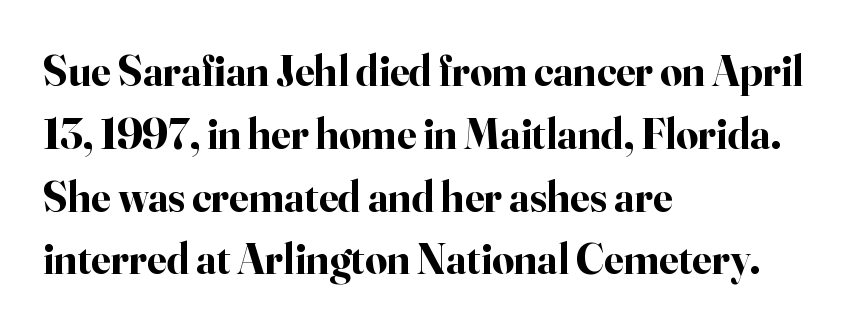
{"serif": "yes", "italic": "no", "bold": "yes", "weight": "bold", "width": "normal", "stroke_contrast": "high", "x_height": "small", "monospaced": "no", "underline": "no", "align": "left", "line_spacing": "normal", "line_spacing_ratio": 1.46, "letter_spacing": "normal", "letter_spacing_em": 0.0, "glyph_px": 43}
